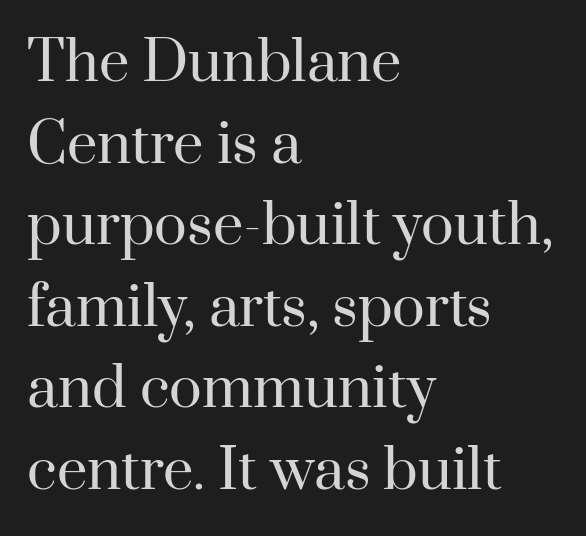
The image shows 54 px regular-weight serif type, upright; set left-aligned, normal line spacing (1.51x), normal letter spacing, not underlined; high stroke contrast and a small x-height.
